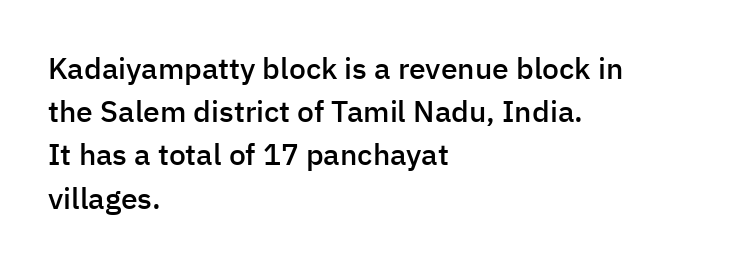
Q: Is the text bold? A: Semi-bold.
Q: Is the text italic (slanted)? A: No, it is upright.
Q: Is the typeface a serif or a sans-serif typeface? A: Sans-serif.
Q: Is the text underlined? A: No.
Q: How is the paragraph aligned? A: Left-aligned.
Q: Is the spacing between letters normal or unusually wide? A: Normal.
Q: Is the spacing between lines tight, normal or loose? A: Normal.
Q: Width (condensed, normal, or wide)? A: Normal.
Q: Stroke contrast? A: Low.
Q: x-height? A: Medium.
Q: Monospaced? A: No.
